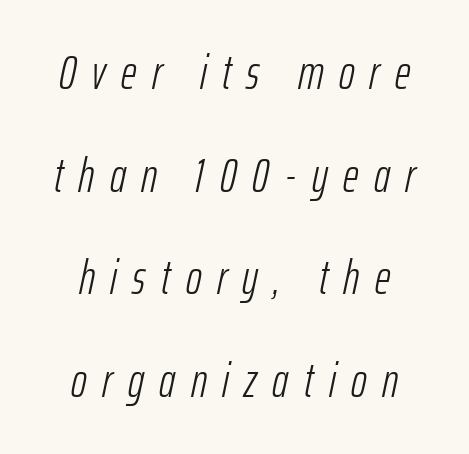
Successive baselines arrive slowly, with a big drop between each. Which margin do the lines hug? Neither — every line sits in the middle. Anything drawn beneath the words? Only blank space. The letterforms sit at book weight or below. These lines have a slow, spaced-out rhythm from letter to letter. The font's italic variant was chosen for this text.
